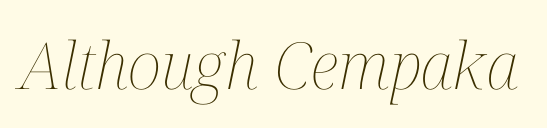
The image shows 65 px thin, condensed type, italic (leaning right); set normal letter spacing, not underlined; medium stroke contrast and a medium x-height.
